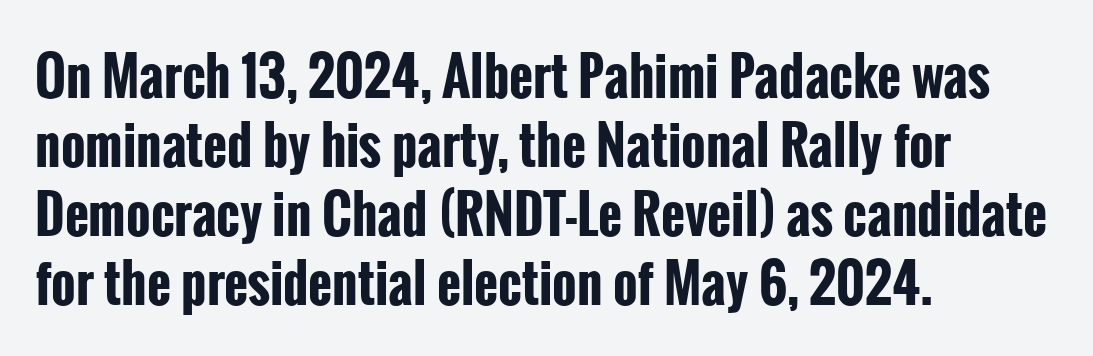
This block has exactly the height ordinary leading produces. The face used here is a sans, in the tradition of grotesques and geometrics. Weight: bold. Only glyphs here, with clear space below each row. A student would call this left alignment; a typographer would say flush left, rag right. Proportional: the letters do not fall into vertical columns.
